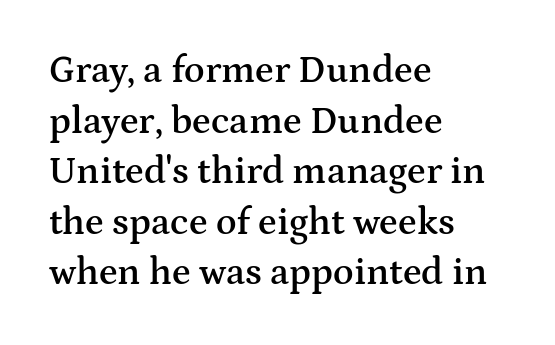
{"serif": "yes", "italic": "no", "bold": "semi", "weight": "semibold", "width": "wide", "stroke_contrast": "medium", "x_height": "medium", "monospaced": "no", "underline": "no", "align": "left", "line_spacing": "normal", "line_spacing_ratio": 1.33, "letter_spacing": "normal", "letter_spacing_em": 0.0, "glyph_px": 38}
